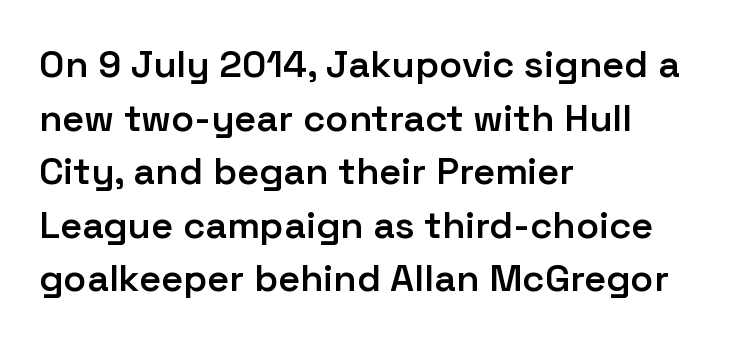
{"serif": "no", "italic": "no", "bold": "semi", "weight": "semibold", "width": "normal", "stroke_contrast": "low", "x_height": "medium", "monospaced": "no", "underline": "no", "align": "left", "line_spacing": "normal", "line_spacing_ratio": 1.41, "letter_spacing": "normal", "letter_spacing_em": 0.0, "glyph_px": 38}
